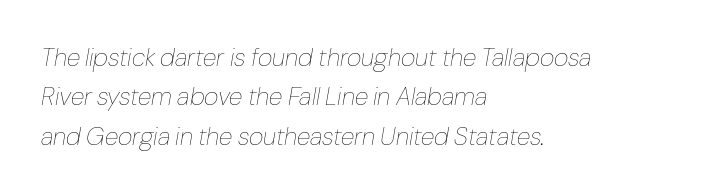
The image shows 25 px text type, italic (leaning right); set left-aligned, normal line spacing (1.58x), normal letter spacing, not underlined.
